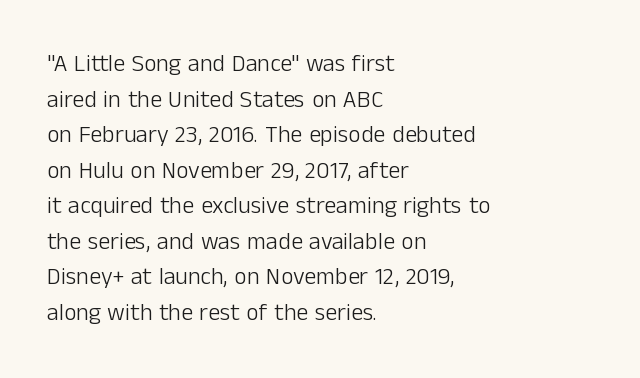
Q: Is the text bold? A: No.
Q: Is the text italic (slanted)? A: No, it is upright.
Q: Is the text underlined? A: No.
Q: How is the paragraph aligned? A: Left-aligned.
Q: Is the spacing between letters normal or unusually wide? A: Normal.
Q: Is the spacing between lines tight, normal or loose? A: Normal.
